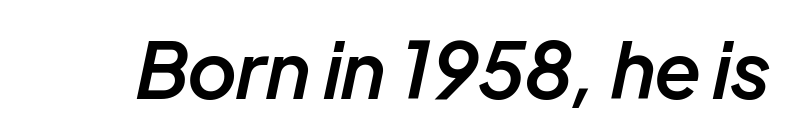
The image shows 77 px semibold type, italic (leaning right); set normal letter spacing, not underlined; low stroke contrast and a medium x-height.
